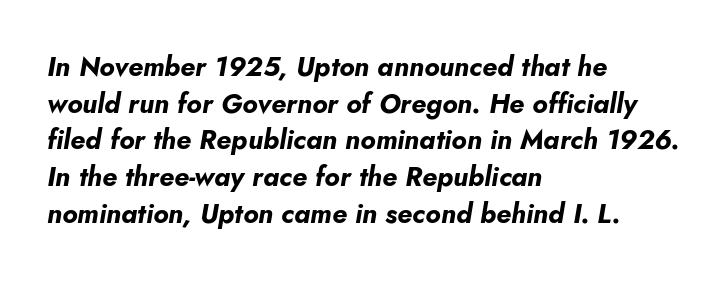
Successive baselines arrive at the customary interval. The glyphs are unaccompanied by any horizontal stroke below them. Where is the straight margin? On the left. Compared with typical body copy, the letter spacing here is the same. On the weight axis this lands at bold, roughly 700. Posture: slanted.
